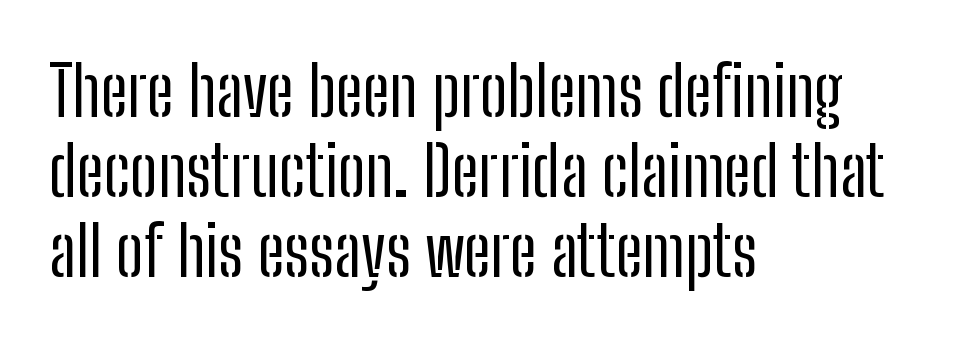
Q: Is the text bold? A: No.
Q: Is the text italic (slanted)? A: No, it is upright.
Q: Is the typeface a serif or a sans-serif typeface? A: Sans-serif.
Q: Is the text underlined? A: No.
Q: How is the paragraph aligned? A: Left-aligned.
Q: Is the spacing between letters normal or unusually wide? A: Normal.
Q: Width (condensed, normal, or wide)? A: Condensed.
Q: Stroke contrast? A: Low.
Q: x-height? A: Medium.
Q: Monospaced? A: No.
